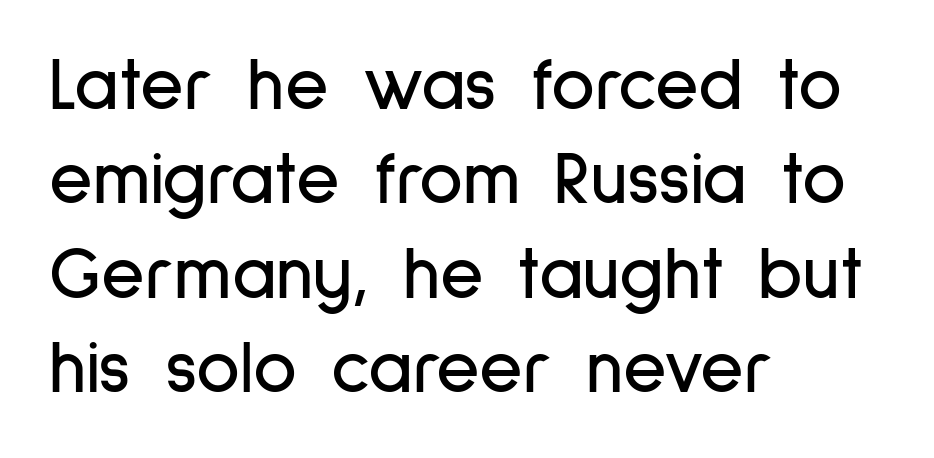
Where is the straight margin? On the left. Do the characters align in a grid? No, the font is proportional. The font's upright variant was chosen for this text. This sample keeps an unexceptional amount of space between lines.
